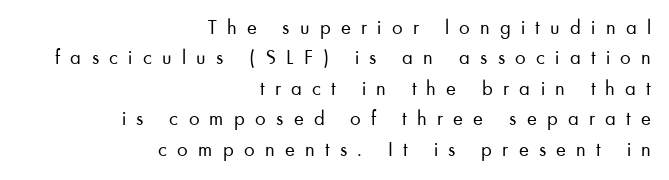
Q: Is the text bold? A: No.
Q: Is the text italic (slanted)? A: No, it is upright.
Q: Is the text underlined? A: No.
Q: How is the paragraph aligned? A: Right-aligned.
Q: Is the spacing between letters normal or unusually wide? A: Unusually wide.
Q: Is the spacing between lines tight, normal or loose? A: Normal.
